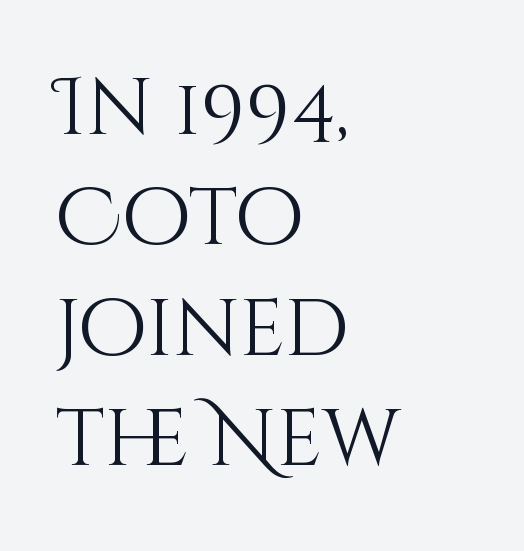
The image shows 80 px light type, upright; set left-aligned, normal line spacing (1.38x), normal letter spacing, not underlined; medium stroke contrast and a large x-height.
